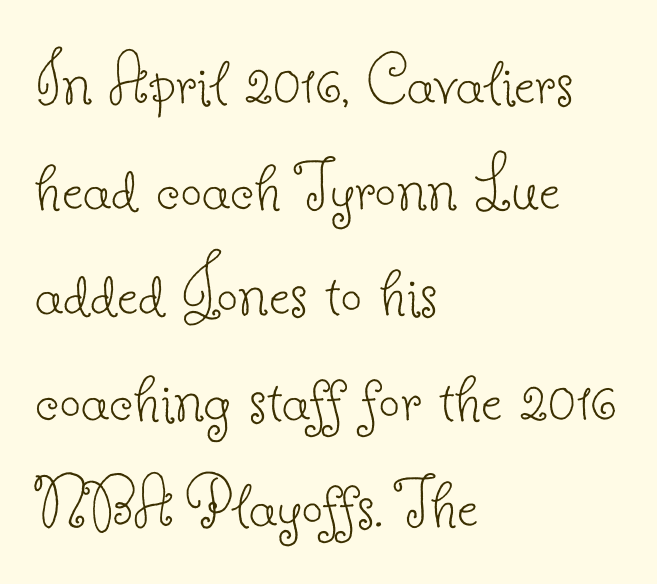
Beneath every word, the page is bare. The glyphs in this specimen are seriffed. A student would call this left alignment; a typographer would say flush left, rag right. Posture: straight, roman, zero tilt. A typesetter would call this proportional, since set widths differ per character.
